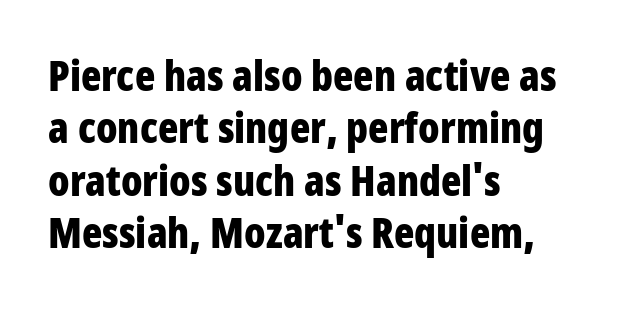
This sample has the flowing, uneven cadence of proportional lettering. Every letter is thick-stroked: bold, no question. Look at the bottom of the vertical strokes: they stop flat, with no serifs. Italic? Not at all — the glyphs are vertical.
